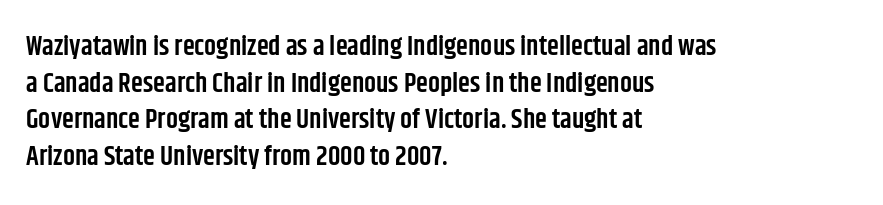
The image shows 27 px text type, upright; set left-aligned, normal line spacing (1.36x), normal letter spacing, not underlined.
